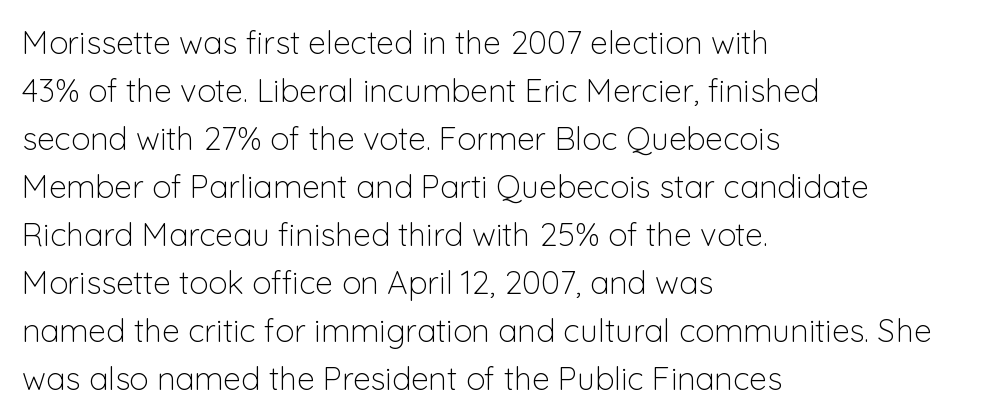
{"serif": "no", "italic": "no", "bold": "no", "weight": "light", "width": "normal", "stroke_contrast": "low", "x_height": "medium", "monospaced": "no", "underline": "no", "align": "left", "line_spacing": "normal", "line_spacing_ratio": 1.5, "letter_spacing": "normal", "letter_spacing_em": 0.0, "glyph_px": 32}
